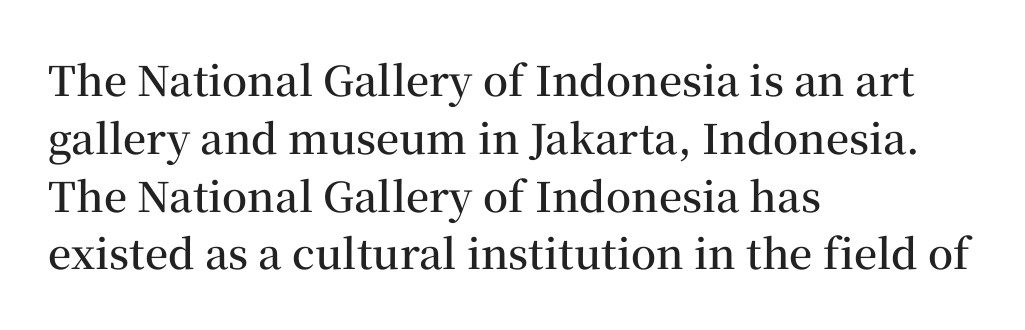
Q: Is the text bold? A: Semi-bold.
Q: Is the text italic (slanted)? A: No, it is upright.
Q: Is the typeface a serif or a sans-serif typeface? A: Serif.
Q: Is the text underlined? A: No.
Q: How is the paragraph aligned? A: Left-aligned.
Q: Is the spacing between letters normal or unusually wide? A: Normal.
Q: Is the spacing between lines tight, normal or loose? A: Normal.
Q: Width (condensed, normal, or wide)? A: Normal.
Q: Stroke contrast? A: Medium.
Q: x-height? A: Medium.
Q: Monospaced? A: No.
